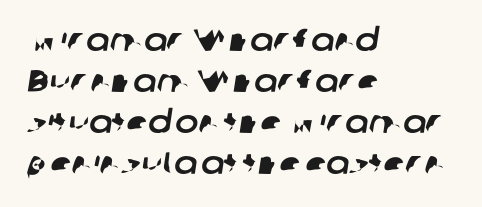
{"serif": "no", "width": "normal", "stroke_contrast": "low", "x_height": "medium", "monospaced": "no", "underline": "no", "align": "left", "line_spacing": "normal", "line_spacing_ratio": 1.32, "letter_spacing": "normal", "letter_spacing_em": 0.0, "glyph_px": 31}
